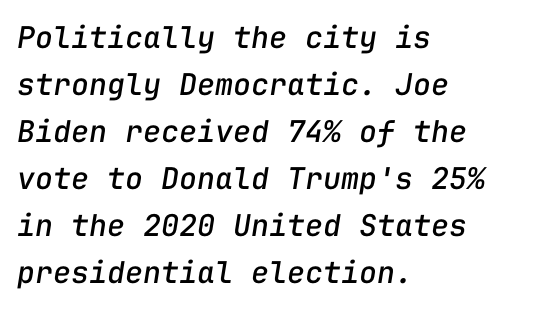
Characters are canted at an angle relative to the baseline's perpendicular. Plain, unruled lines of type. The rendering uses typewriter-style spacing with identical character cells. Vertical spacing — default.
